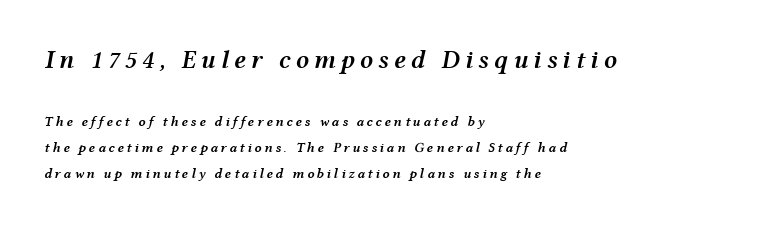
{"italic": "yes", "lean": "right", "slant_degrees": 12, "bold": "semi", "underline": "no", "align": "left", "line_spacing_ratio": 1.86, "larger_block": "first", "size_ratio": 1.86, "glyph_px": 26}
